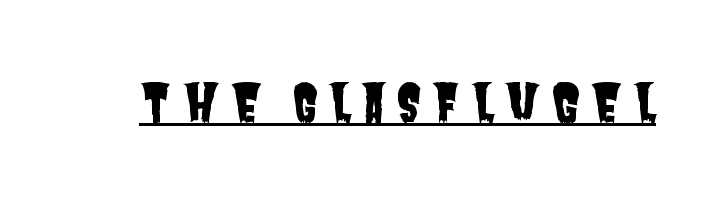
Q: Is the typeface a serif or a sans-serif typeface? A: Sans-serif.
Q: Is the text underlined? A: Yes.
Q: Is the spacing between letters normal or unusually wide? A: Unusually wide.
Q: Width (condensed, normal, or wide)? A: Condensed.
Q: Stroke contrast? A: Low.
Q: x-height? A: Large.
Q: Monospaced? A: No.
